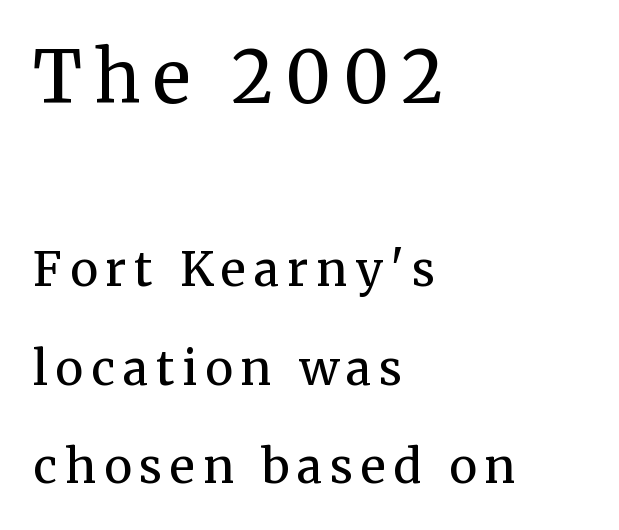
{"serif": "yes", "italic": "no", "bold": "no", "weight": "regular", "width": "normal", "stroke_contrast": "medium", "x_height": "medium", "monospaced": "no", "underline": "no", "align": "left", "line_spacing": "loose", "line_spacing_ratio": 2.1, "larger_block": "first", "size_ratio": 1.51, "glyph_px": 71}
